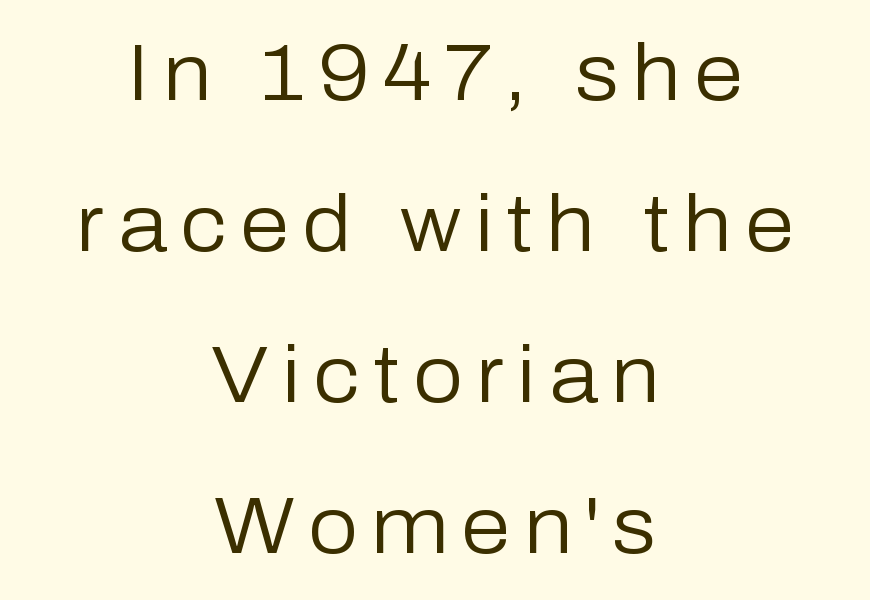
{"serif": "no", "italic": "no", "bold": "no", "weight": "regular", "width": "normal", "stroke_contrast": "low", "x_height": "medium", "monospaced": "no", "underline": "no", "align": "center", "line_spacing": "loose", "line_spacing_ratio": 1.91, "glyph_px": 79}
